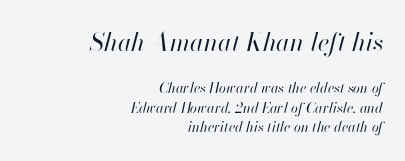
Stroke mass is kept to a normal reading level or below. Horizontal bands of white between lines are of average thickness. The horizontal fit of the characters is conventional and even. When letters slant like this, we call the style italic.
